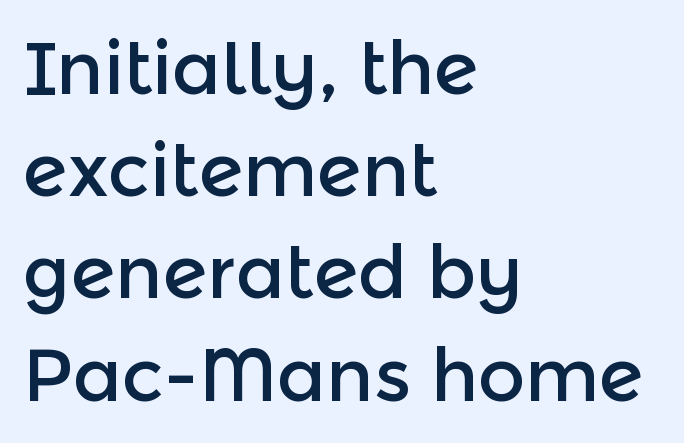
Q: Is the text italic (slanted)? A: No, it is upright.
Q: Is the typeface a serif or a sans-serif typeface? A: Sans-serif.
Q: Is the text underlined? A: No.
Q: How is the paragraph aligned? A: Left-aligned.
Q: Is the spacing between letters normal or unusually wide? A: Normal.
Q: Is the spacing between lines tight, normal or loose? A: Normal.
Q: Width (condensed, normal, or wide)? A: Normal.
Q: x-height? A: Medium.
Q: Monospaced? A: No.
